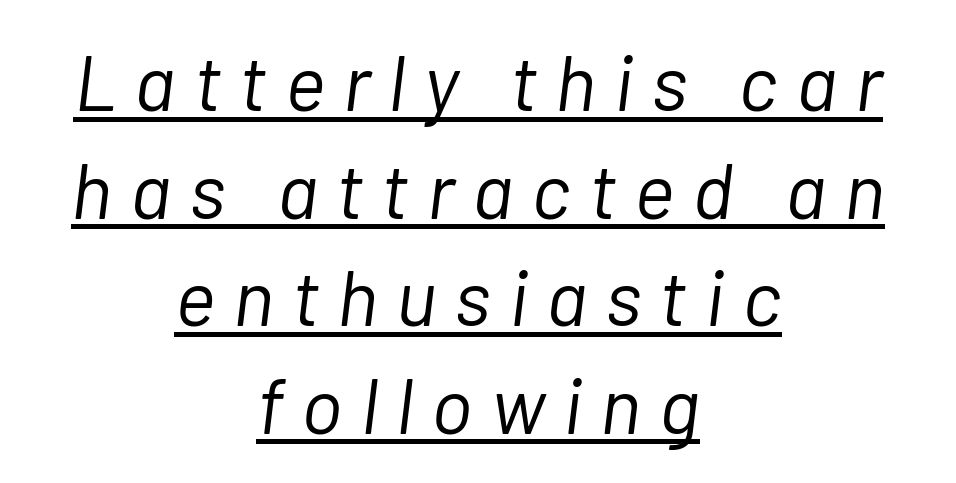
In terms of leading, this rendering sits right in the middle. An italicized treatment has been applied to the whole sample. Reading down the block, each line starts at a different indent, mirrored at its end. Short note: letters widely spaced. Underlined type.
